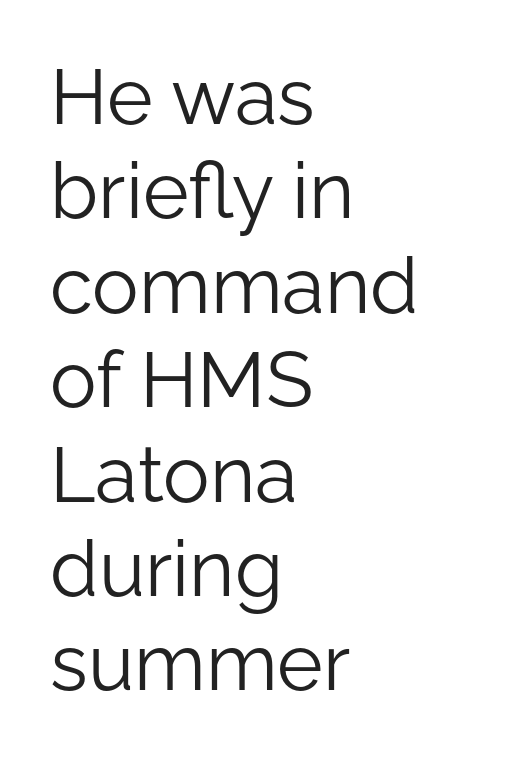
Horizontal alignment here is leftward, the default for most running prose. Looks like regular typesetting: each glyph gets only the width it needs. Font category for this specimen: sans-serif. Caption: standard tracking, unaltered. Underlining? Definitely not there.
